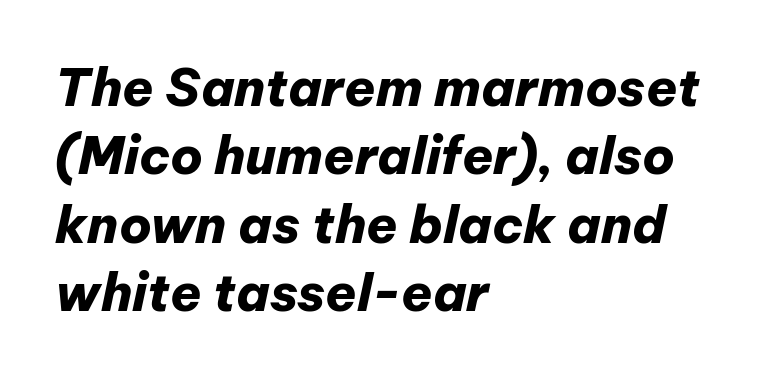
The image shows 51 px heavy type, italic (leaning right); set left-aligned, normal line spacing (1.34x), normal letter spacing, not underlined; low stroke contrast and a medium x-height.
